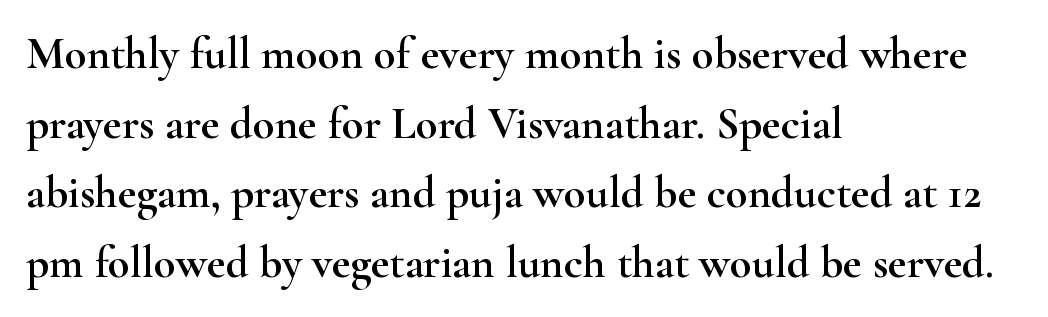
Q: Is the text italic (slanted)? A: No, it is upright.
Q: Is the typeface a serif or a sans-serif typeface? A: Serif.
Q: Is the text underlined? A: No.
Q: How is the paragraph aligned? A: Left-aligned.
Q: Is the spacing between letters normal or unusually wide? A: Normal.
Q: Is the spacing between lines tight, normal or loose? A: Normal.
Q: Width (condensed, normal, or wide)? A: Wide.
Q: Stroke contrast? A: High.
Q: x-height? A: Small.
Q: Monospaced? A: No.
